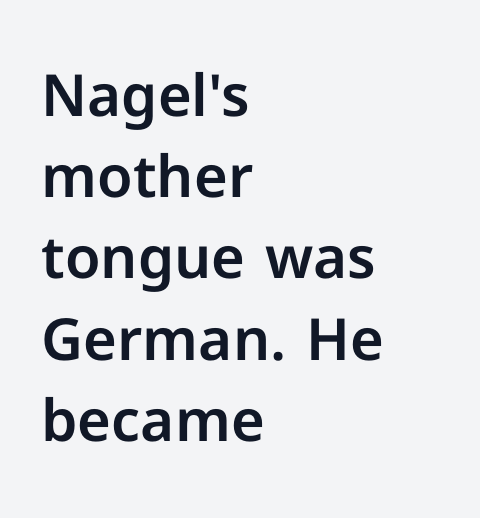
Italic? Not at all — the glyphs are vertical. Rows of type keep a routine distance in the vertical direction. Words float on clear page, feet unadorned. Looks like regular typesetting: each glyph gets only the width it needs.
